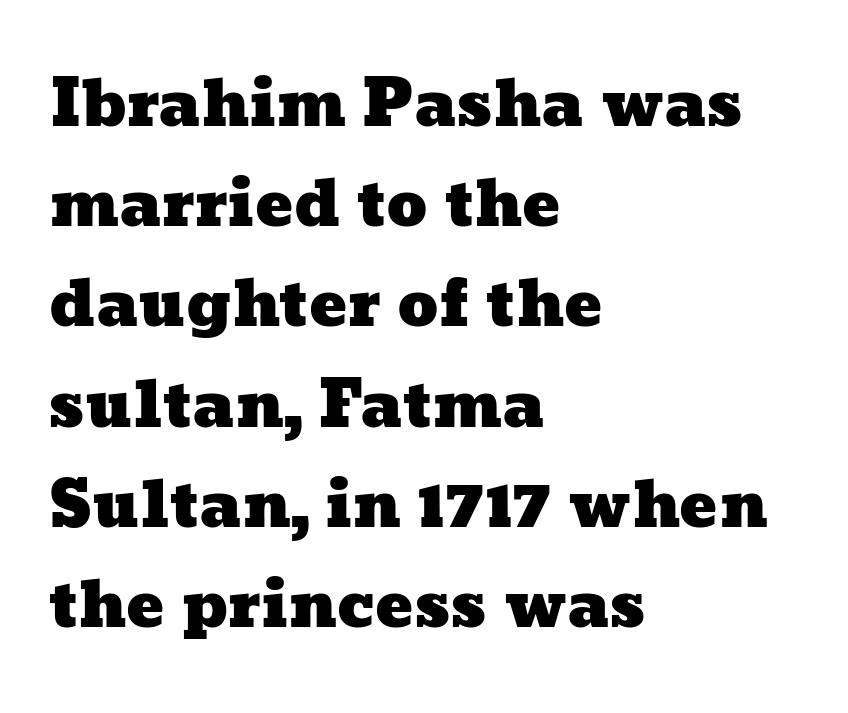
Q: Is the text underlined? A: No.
Q: How is the paragraph aligned? A: Left-aligned.
Q: Is the spacing between letters normal or unusually wide? A: Normal.
Q: Is the spacing between lines tight, normal or loose? A: Normal.
Q: Width (condensed, normal, or wide)? A: Wide.
Q: Stroke contrast? A: Low.
Q: x-height? A: Medium.
Q: Monospaced? A: No.
